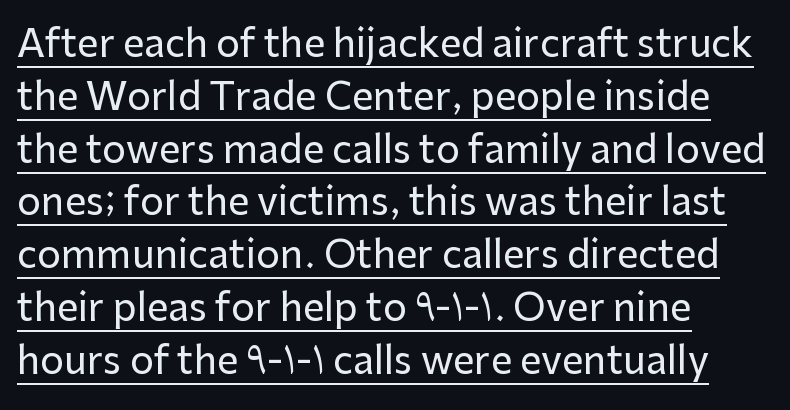
These lines are composed in type without serifs. Tracking here is standard; glyphs follow each other at the usual distance. Evenly set lines give the paragraph a standard silhouette. Underline: present. The paragraph has a hard left edge and a soft right edge. Notice how the stems are strictly vertical — no italics here.
